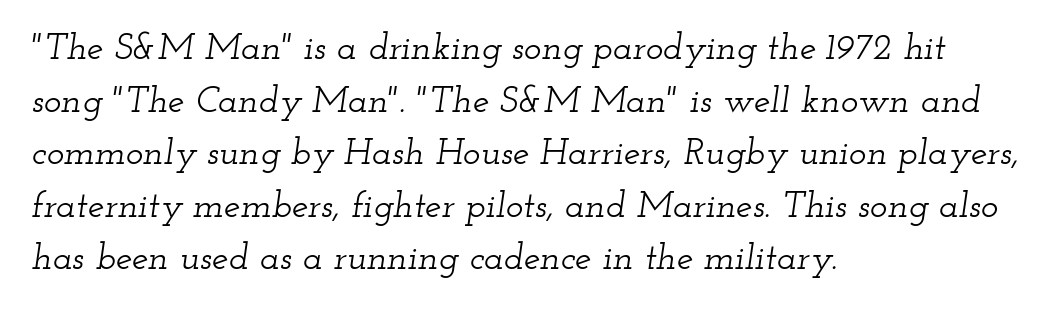
The typesetter chose a ragged-right arrangement here. Spacing between characters is what you'd get straight out of the box. A typesetter would call this proportional, since set widths differ per character. Has an underline been added? It has not. The font family rendered here belongs to the serif group.
